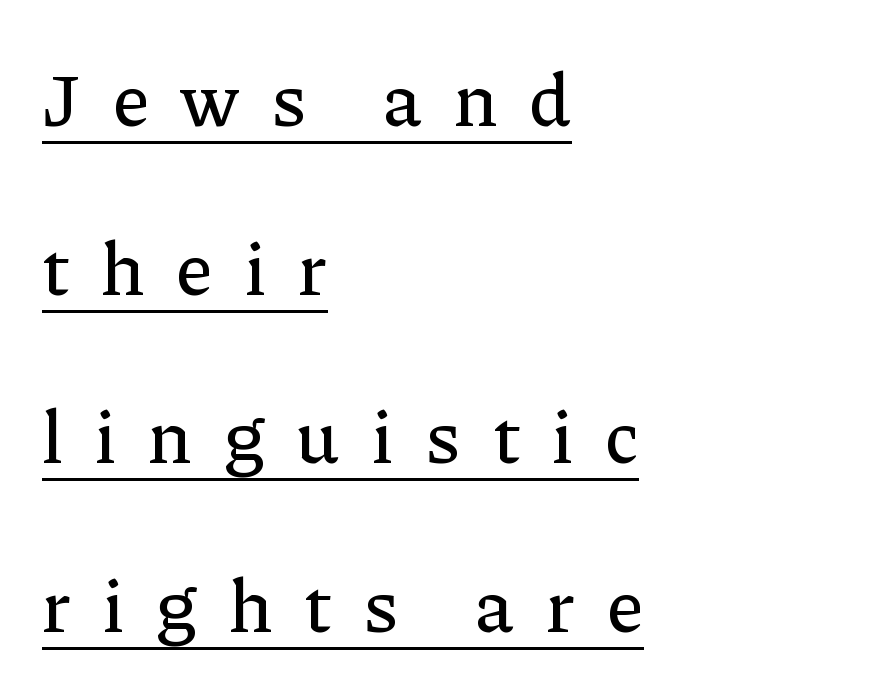
The image shows 75 px serif type, upright; set left-aligned, loose line spacing (2.25x), unusually wide letter spacing (+0.43 em), underlined; low stroke contrast and a medium x-height.
